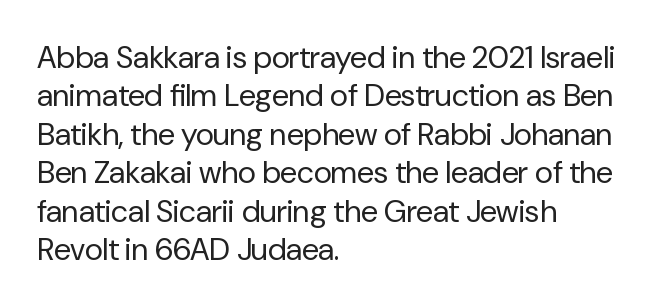
Q: Is the text bold? A: No.
Q: Is the text italic (slanted)? A: No, it is upright.
Q: Is the typeface a serif or a sans-serif typeface? A: Sans-serif.
Q: Is the text underlined? A: No.
Q: How is the paragraph aligned? A: Left-aligned.
Q: Is the spacing between letters normal or unusually wide? A: Normal.
Q: Width (condensed, normal, or wide)? A: Normal.
Q: Stroke contrast? A: Low.
Q: x-height? A: Medium.
Q: Monospaced? A: No.
